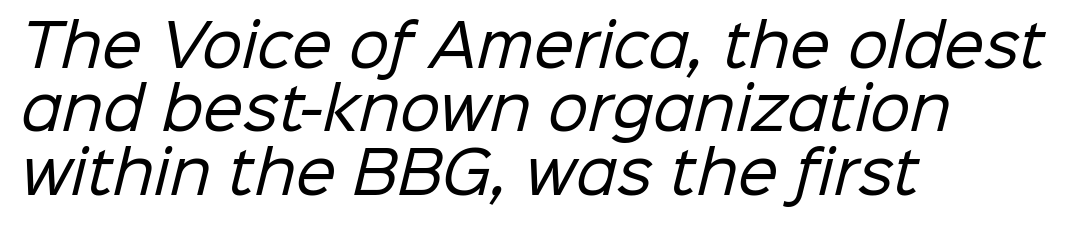
Q: Is the text bold? A: No.
Q: Is the typeface a serif or a sans-serif typeface? A: Sans-serif.
Q: Is the text underlined? A: No.
Q: How is the paragraph aligned? A: Left-aligned.
Q: Is the spacing between letters normal or unusually wide? A: Normal.
Q: Is the spacing between lines tight, normal or loose? A: Tight.
Q: Width (condensed, normal, or wide)? A: Normal.
Q: Stroke contrast? A: Low.
Q: x-height? A: Medium.
Q: Monospaced? A: No.
